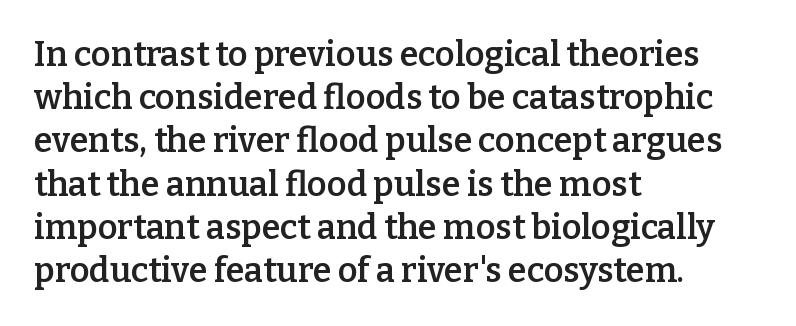
{"serif": "yes", "italic": "no", "bold": "semi", "weight": "semibold", "width": "normal", "stroke_contrast": "low", "x_height": "medium", "monospaced": "no", "underline": "no", "align": "left", "line_spacing": "normal", "line_spacing_ratio": 1.27, "letter_spacing": "normal", "letter_spacing_em": 0.0, "glyph_px": 34}
